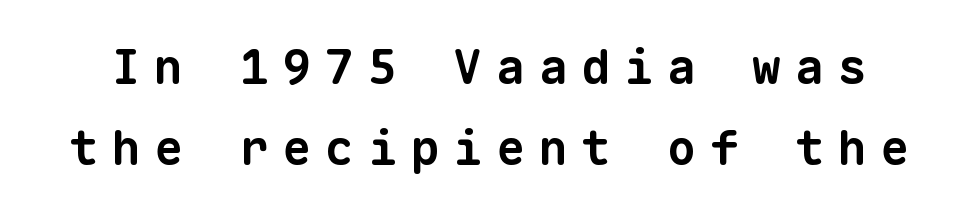
The image shows 48 px bold sans-serif type, monospaced; set normal line spacing (1.68x), unusually wide letter spacing (+0.29 em), not underlined; low stroke contrast and a medium x-height.
